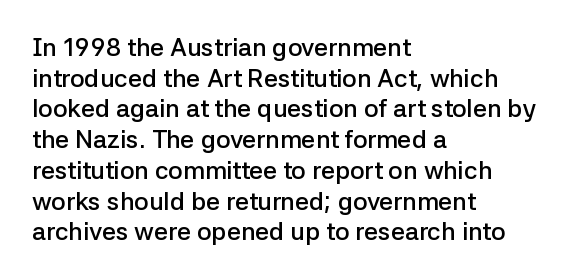
The image shows 25 px text type, upright; set left-aligned, line spacing 1.23x, normal letter spacing, not underlined.
